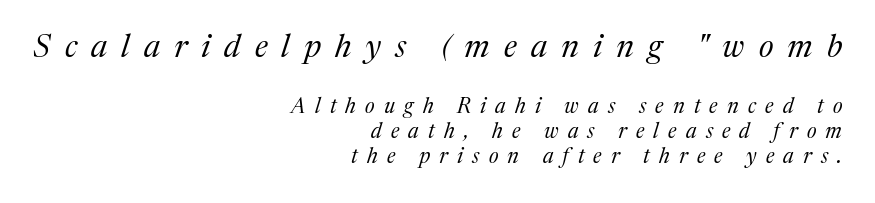
{"serif": "yes", "italic": "yes", "lean": "right", "slant_degrees": 17, "bold": "no", "weight": "regular", "width": "normal", "stroke_contrast": "medium", "x_height": "medium", "monospaced": "no", "underline": "no", "align": "right", "line_spacing_ratio": 1.2, "letter_spacing": "wide", "letter_spacing_em": 0.44, "larger_block": "first", "size_ratio": 1.52, "glyph_px": 32}
